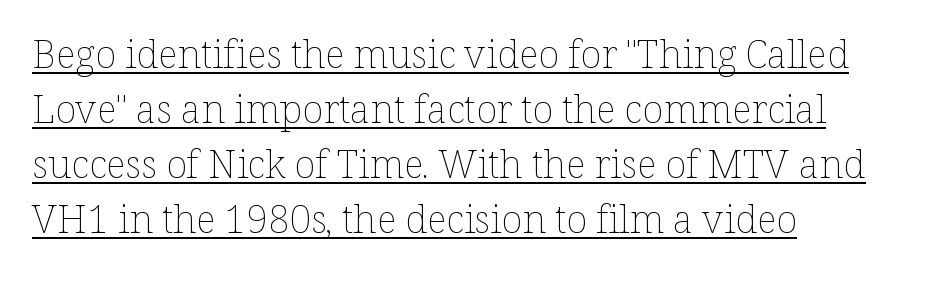
The image shows 39 px thin type, upright; set left-aligned, normal line spacing (1.41x), normal letter spacing, underlined; low stroke contrast and a medium x-height.
